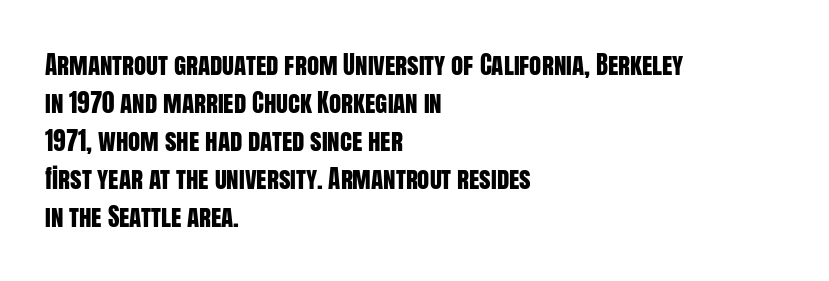
Plain, unruled lines of type. Each word holds together tightly as a unit, with standard inter-letter gaps. Every row of glyphs begins at an identical x-position on the left. Leading matches the norm, producing a regular column.
